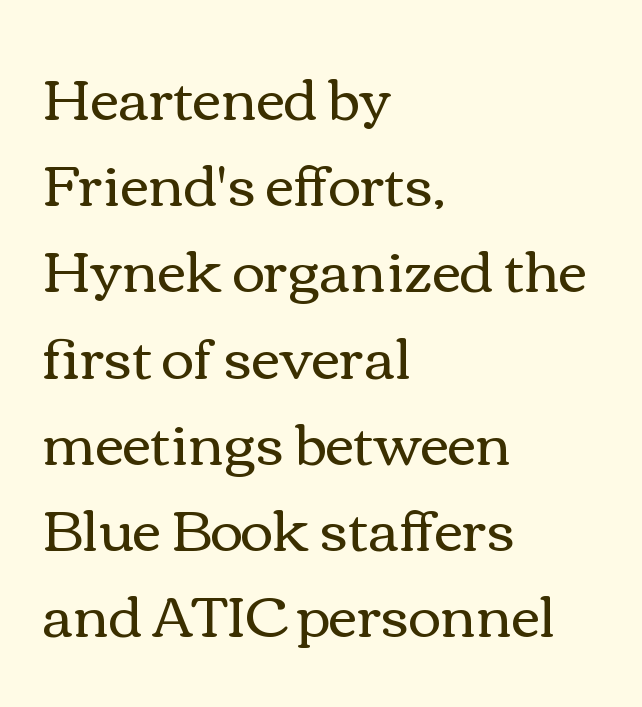
Q: Is the text bold? A: No.
Q: Is the text italic (slanted)? A: No, it is upright.
Q: Is the text underlined? A: No.
Q: How is the paragraph aligned? A: Left-aligned.
Q: Is the spacing between letters normal or unusually wide? A: Normal.
Q: Is the spacing between lines tight, normal or loose? A: Normal.
Q: Width (condensed, normal, or wide)? A: Wide.
Q: x-height? A: Medium.
Q: Monospaced? A: No.
